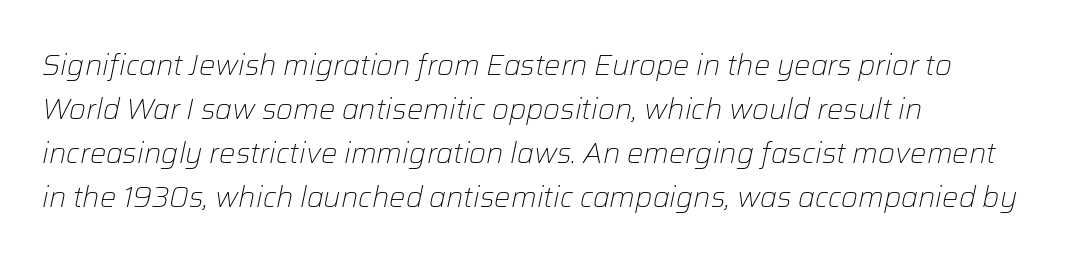
Tracking here is standard; glyphs follow each other at the usual distance. Whoever set this chose a conventional vertical rhythm. A clean baseline with only descenders dipping below it. The rag falls on the right side of this text block. Does the lettering tilt? It does — this is italic. Bold? No — there's no thickening of the strokes.
